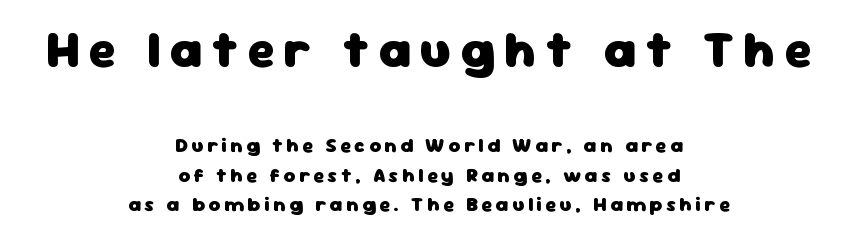
These words are printed bold, with thick strokes throughout. Style check: upright. Is the block centered? Yes — each line is placed symmetrically about the middle. The space beneath each line is pristine and unruled.
